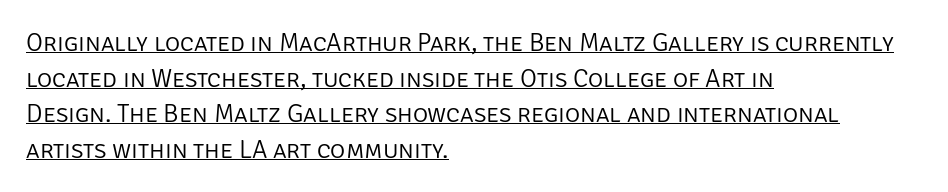
{"italic": "no", "bold": "no", "underline": "yes", "align": "left", "line_spacing": "normal", "line_spacing_ratio": 1.37, "letter_spacing": "normal", "letter_spacing_em": 0.0, "glyph_px": 26}
